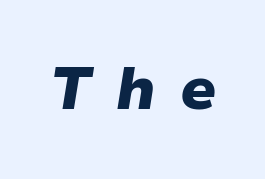
{"italic": "yes", "lean": "right", "slant_degrees": 9, "bold": "yes", "weight": "heavy", "width": "normal", "stroke_contrast": "low", "x_height": "medium", "monospaced": "no", "underline": "no", "letter_spacing": "wide", "letter_spacing_em": 0.41, "glyph_px": 60}
